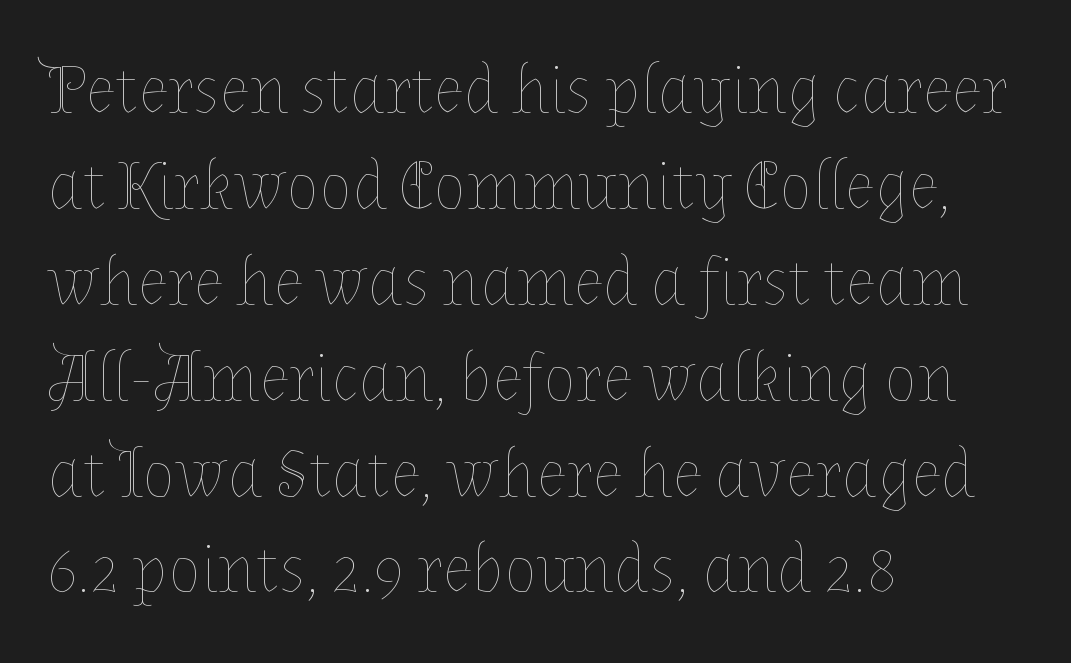
Q: Is the text bold? A: No.
Q: Is the text italic (slanted)? A: No, it is upright.
Q: Is the text underlined? A: No.
Q: How is the paragraph aligned? A: Left-aligned.
Q: Is the spacing between letters normal or unusually wide? A: Normal.
Q: Is the spacing between lines tight, normal or loose? A: Normal.
Q: Width (condensed, normal, or wide)? A: Normal.
Q: Stroke contrast? A: Low.
Q: x-height? A: Medium.
Q: Monospaced? A: No.
